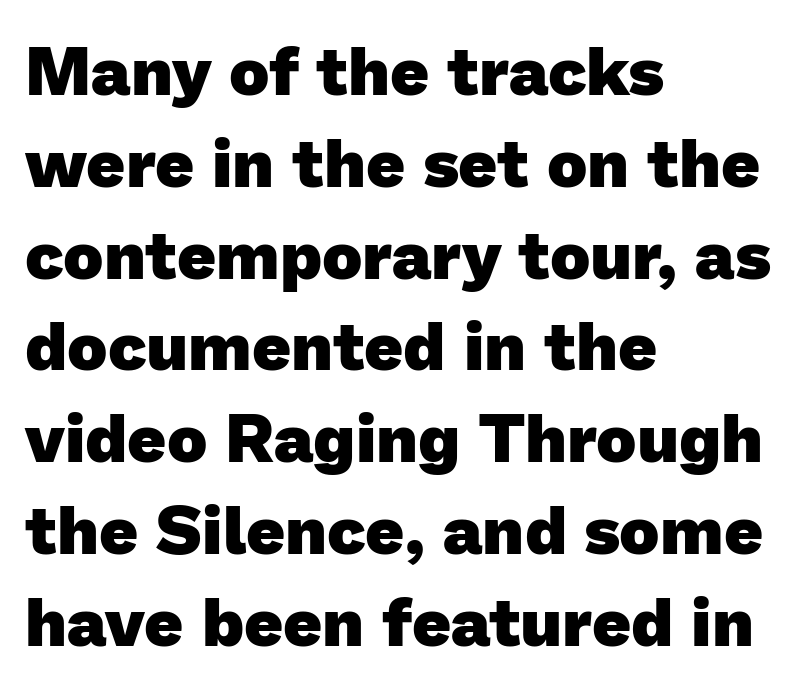
Q: Is the text bold? A: Yes.
Q: Is the typeface a serif or a sans-serif typeface? A: Sans-serif.
Q: Is the text underlined? A: No.
Q: How is the paragraph aligned? A: Left-aligned.
Q: Is the spacing between letters normal or unusually wide? A: Normal.
Q: Is the spacing between lines tight, normal or loose? A: Normal.
Q: Width (condensed, normal, or wide)? A: Normal.
Q: Stroke contrast? A: Low.
Q: x-height? A: Medium.
Q: Monospaced? A: No.
